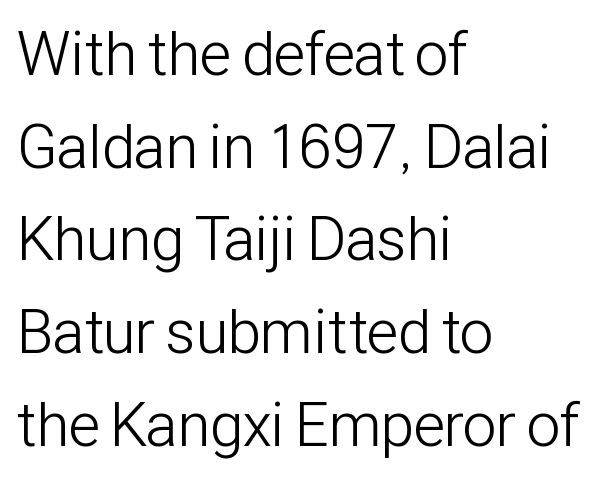
Q: Is the text bold? A: No.
Q: Is the text italic (slanted)? A: No, it is upright.
Q: Is the typeface a serif or a sans-serif typeface? A: Sans-serif.
Q: Is the text underlined? A: No.
Q: How is the paragraph aligned? A: Left-aligned.
Q: Is the spacing between letters normal or unusually wide? A: Normal.
Q: Is the spacing between lines tight, normal or loose? A: Normal.
Q: Width (condensed, normal, or wide)? A: Condensed.
Q: Stroke contrast? A: Low.
Q: x-height? A: Medium.
Q: Monospaced? A: No.
